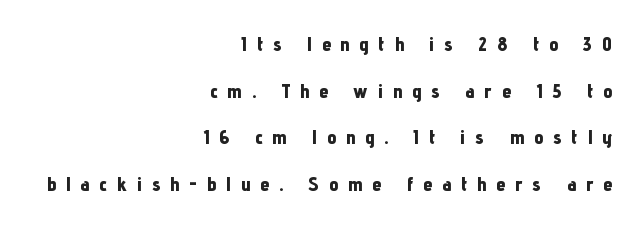
The passage shown is emphatically bold. The block of text is sparse from top to bottom, with ample space between rows. Loose tracking; the words dissolve into strings of separated letters. Every row of glyphs terminates at an identical x-position on the right. Descenders are the only things crossing below the line. It's the straight-up-and-down kind of type.
